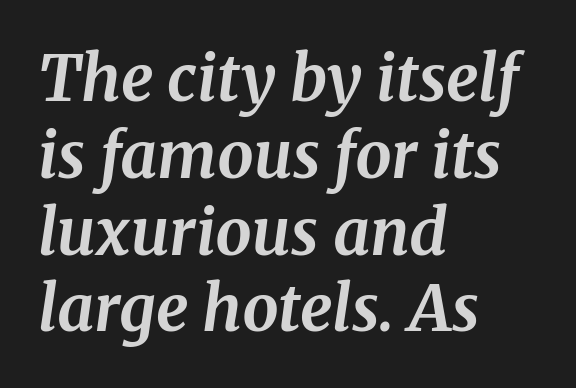
Q: Is the text bold? A: Yes.
Q: Is the text italic (slanted)? A: Yes, it leans right by about 8 degrees.
Q: Is the typeface a serif or a sans-serif typeface? A: Serif.
Q: Is the text underlined? A: No.
Q: How is the paragraph aligned? A: Left-aligned.
Q: Is the spacing between letters normal or unusually wide? A: Normal.
Q: Width (condensed, normal, or wide)? A: Normal.
Q: Stroke contrast? A: Medium.
Q: x-height? A: Medium.
Q: Monospaced? A: No.
